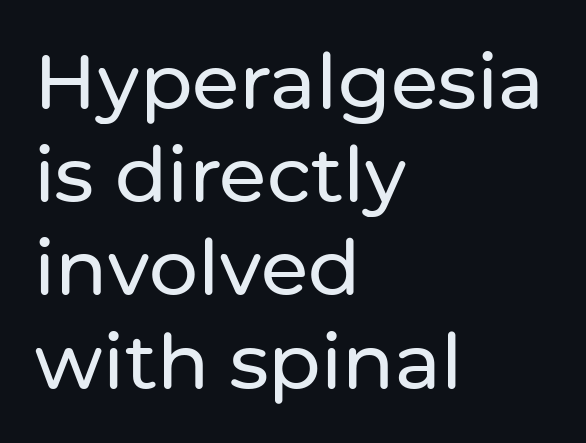
{"serif": "no", "italic": "no", "width": "normal", "stroke_contrast": "low", "x_height": "medium", "monospaced": "no", "underline": "no", "align": "left", "line_spacing_ratio": 1.21, "letter_spacing": "normal", "letter_spacing_em": 0.0, "glyph_px": 77}
